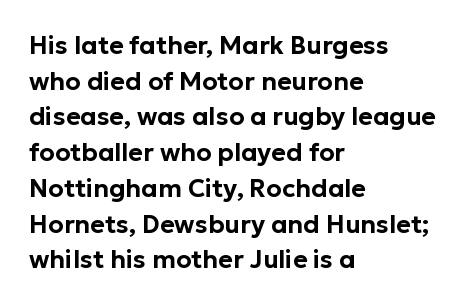
Glyph-to-glyph distance matches everyday printed text. The baseline area is clear. These lines are set flush left with a ragged right edge. Designer's note — italics off, roman on. The rendering uses a moderate line-height, typical for paragraphs.
